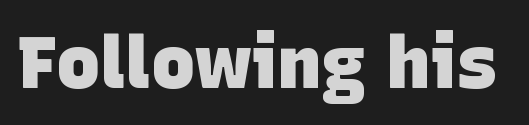
Looks like regular typesetting: each glyph gets only the width it needs. Nobody drew a line under any word here. Look at the tracking — it's just the regular setting, nothing added. In terms of weight, the rendering is a true, heavy bold. A typesetter would label this face a sans.
